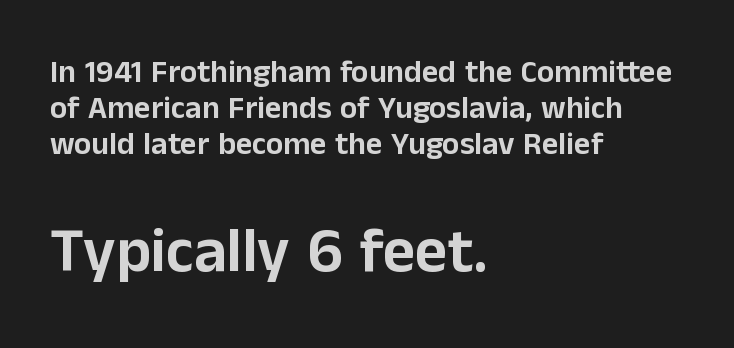
{"serif": "no", "italic": "no", "width": "normal", "stroke_contrast": "low", "x_height": "medium", "monospaced": "no", "underline": "no", "align": "left", "line_spacing": "tight", "line_spacing_ratio": 1.13, "letter_spacing": "normal", "letter_spacing_em": 0.0, "larger_block": "second", "size_ratio": 1.97, "glyph_px": 63}
